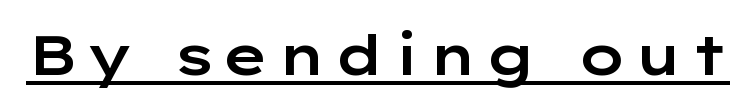
The image shows 55 px wide sans-serif type, upright; set underlined; low stroke contrast and a medium x-height.
